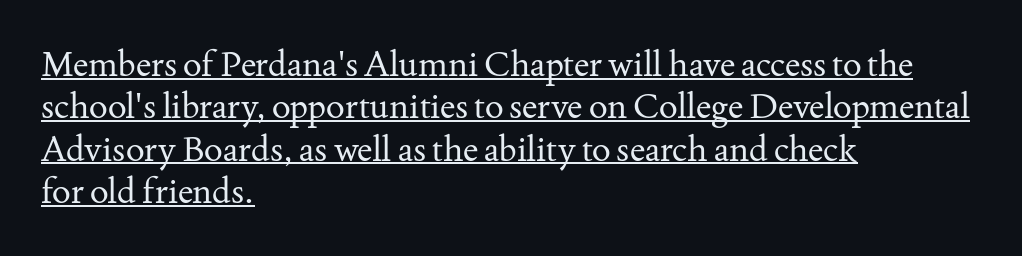
Q: Is the text bold? A: No.
Q: Is the text italic (slanted)? A: No, it is upright.
Q: Is the typeface a serif or a sans-serif typeface? A: Serif.
Q: Is the text underlined? A: Yes.
Q: How is the paragraph aligned? A: Left-aligned.
Q: Is the spacing between letters normal or unusually wide? A: Normal.
Q: Width (condensed, normal, or wide)? A: Normal.
Q: Stroke contrast? A: Medium.
Q: x-height? A: Small.
Q: Monospaced? A: No.
